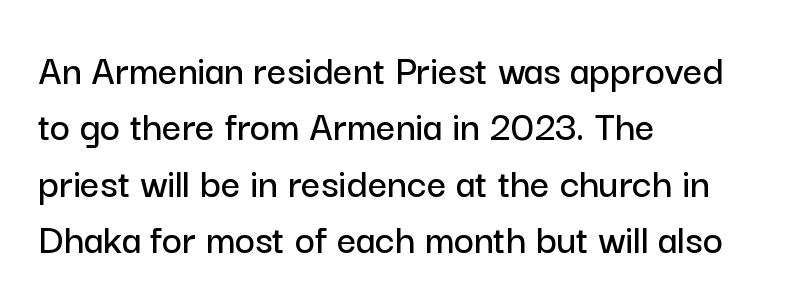
The image shows 43 px sans-serif type, upright; set left-aligned, normal line spacing (1.31x), normal letter spacing, not underlined; low stroke contrast and a medium x-height.
